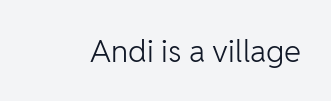
The passage shown is typeset with a sans-serif family. A roman cut, with each character standing at attention. The strip under each line holds only bare page. Caption: face not bold, strokes unweighted.
